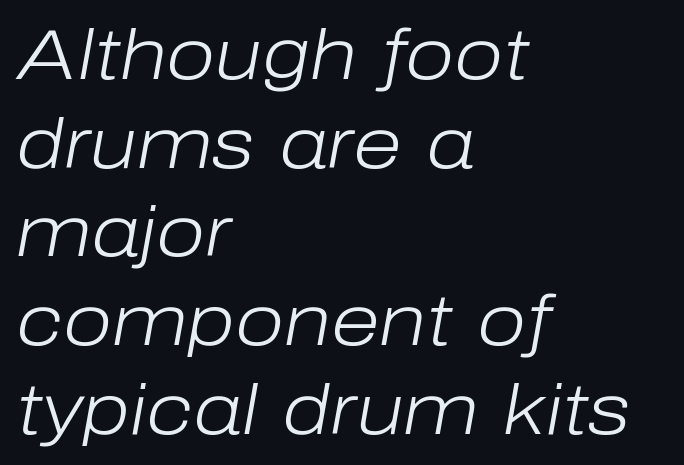
Compared with a centered layout, this one pins lines to the left instead. The letterforms sit at book weight or below. The string is rendered with underlining switched off. The passage shown is typed in a proportional face where columns would drift. Is the type slanted? Yes — the strokes lean at a clear angle.
